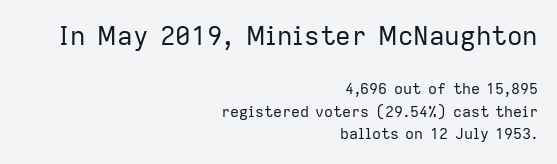
The rendering uses a moderate line-height, typical for paragraphs. The letters stand upright; this is a roman face. Scale decreases going downward across the two blocks. The letterforms sit at book weight or below. The passage shown has conventional tracking throughout.
